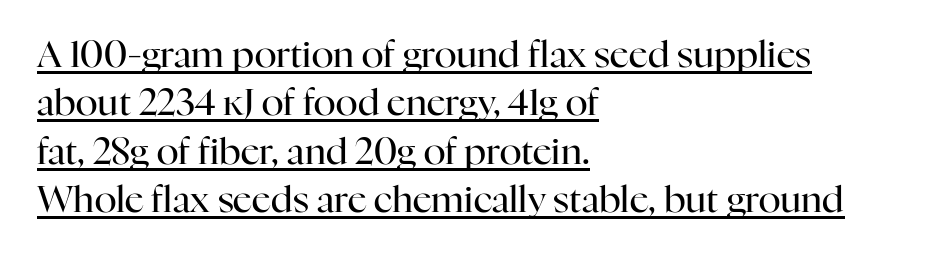
The image shows 37 px regular-weight serif type, upright; set left-aligned, normal line spacing (1.31x), normal letter spacing, underlined; high stroke contrast and a medium x-height.
